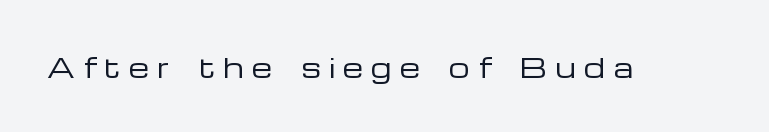
Bare-footed words on every line. Each word looks stretched out because of the extra space between its letters. It's the straight-up-and-down kind of type. Counters stay open thanks to moderate or lighter strokes.
